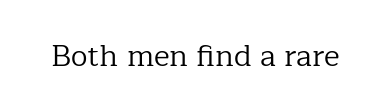
Q: Is the text bold? A: No.
Q: Is the text italic (slanted)? A: No, it is upright.
Q: Is the typeface a serif or a sans-serif typeface? A: Serif.
Q: Is the text underlined? A: No.
Q: Is the spacing between letters normal or unusually wide? A: Normal.
Q: Width (condensed, normal, or wide)? A: Normal.
Q: Stroke contrast? A: Low.
Q: x-height? A: Medium.
Q: Monospaced? A: No.
